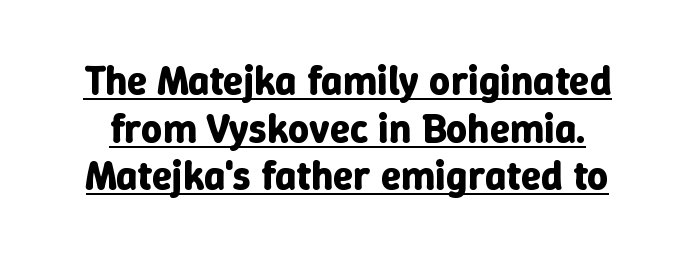
The image shows 41 px bold type, upright; set line spacing 1.16x, normal letter spacing, underlined; low stroke contrast and a medium x-height.
